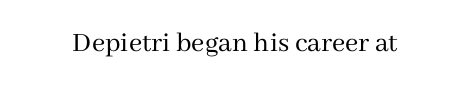
{"serif": "yes", "italic": "no", "bold": "no", "weight": "regular", "width": "normal", "stroke_contrast": "medium", "x_height": "medium", "monospaced": "no", "underline": "no", "letter_spacing": "normal", "letter_spacing_em": 0.0, "glyph_px": 29}
